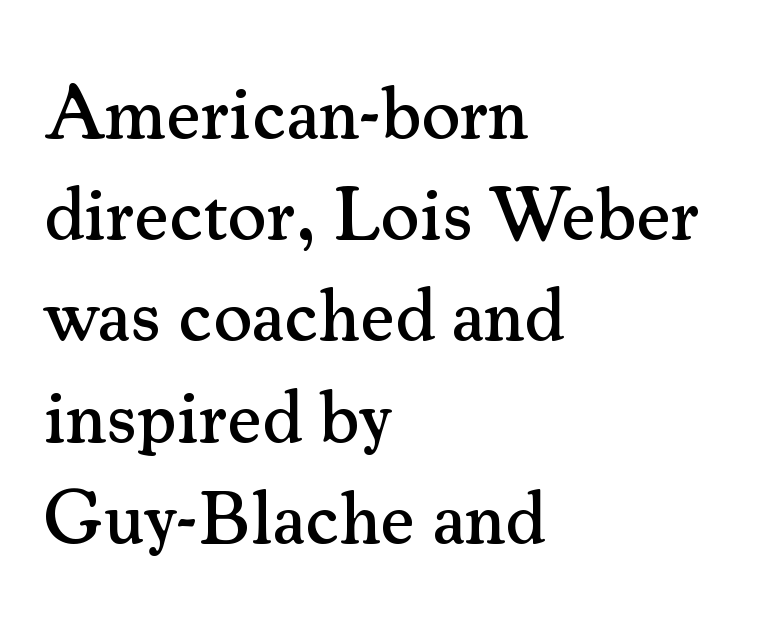
In terms of posture, this sample is upright. There is no visible air inserted between adjacent glyphs. The lines sit at an ordinary, default distance from one another. Every row of glyphs begins at an identical x-position on the left. Font category for this specimen: serif. Only glyphs here, with clear space below each row.
